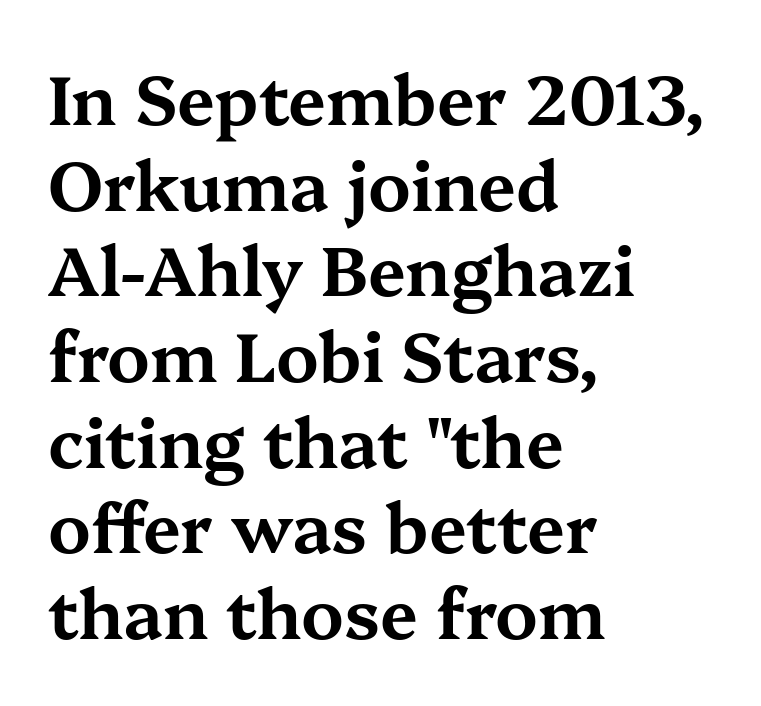
Q: Is the text italic (slanted)? A: No, it is upright.
Q: Is the typeface a serif or a sans-serif typeface? A: Serif.
Q: Is the text underlined? A: No.
Q: How is the paragraph aligned? A: Left-aligned.
Q: Is the spacing between letters normal or unusually wide? A: Normal.
Q: Is the spacing between lines tight, normal or loose? A: Normal.
Q: Width (condensed, normal, or wide)? A: Wide.
Q: Stroke contrast? A: Medium.
Q: x-height? A: Medium.
Q: Monospaced? A: No.
